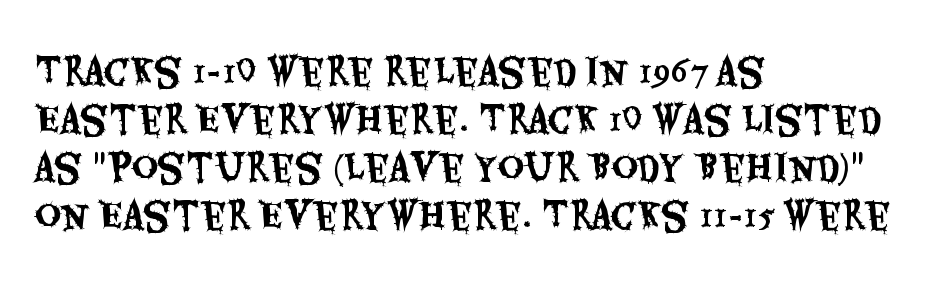
In terms of leading, this rendering sits right in the middle. One-word summary of the alignment: left. Spacing between characters is what you'd get straight out of the box. Notice how the stems are strictly vertical — no italics here. The passage shown is typeset with a sans-serif family.
